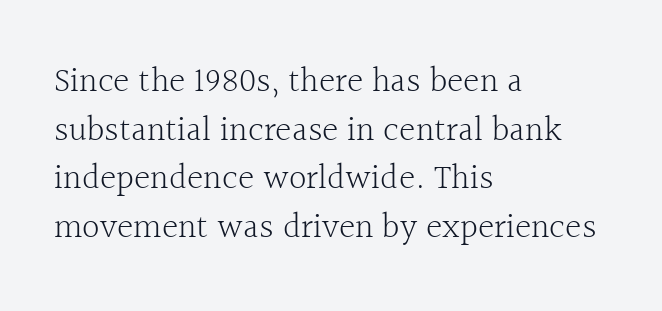
Here the designer chose a conventional face with non-uniform glyph widths. The rendering uses a moderate line-height, typical for paragraphs. Glyph-to-glyph distance matches everyday printed text. Stems and bowls with no extra thickness — not bold. Underlining? Definitely not there. If you drew a ruler down the left edge, every line would touch it.
